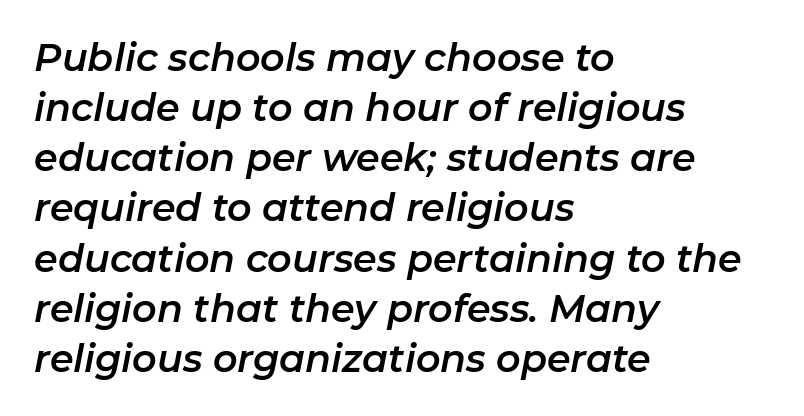
The image shows 38 px text type, italic (leaning right); set left-aligned, normal line spacing (1.32x), normal letter spacing, not underlined; low stroke contrast and a medium x-height.
